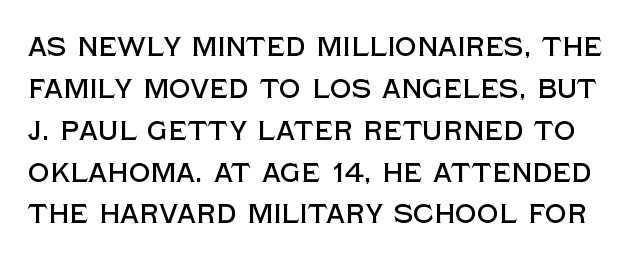
{"italic": "no", "underline": "no", "line_spacing": "normal", "line_spacing_ratio": 1.55, "letter_spacing": "normal", "letter_spacing_em": 0.0, "glyph_px": 27}
